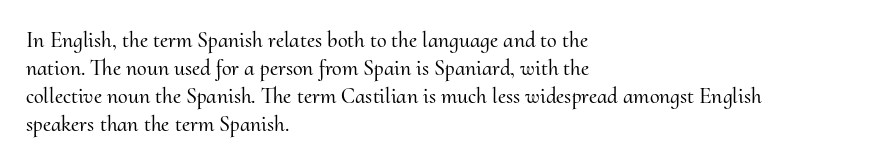
Style check: upright. Decoration check: the copy has no underline. The gaps between neighbouring characters are ordinary and unremarkable. This sample is left-justified, so line endings fall wherever the words run out. The rows are spaced the way most documents space them.
